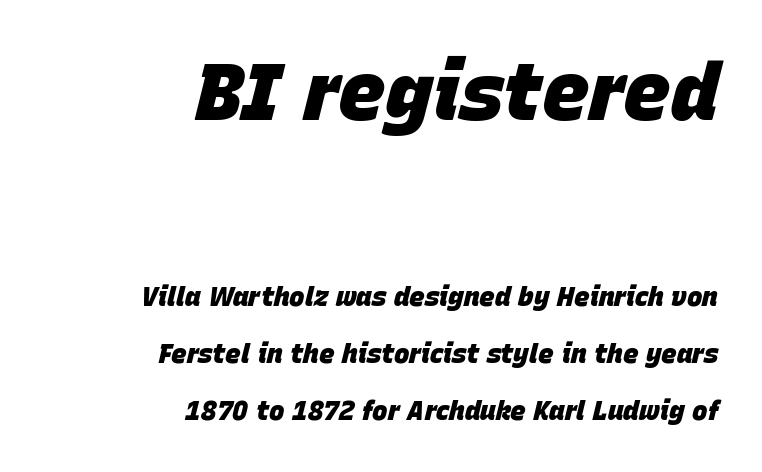
The face used here has a pronounced slope to its letters. Rule under the text: the space is simply empty. Caption: standard tracking, unaltered. Pretty heavy lettering here — definitely bold. A typesetter would call this proportional, since set widths differ per character. You get the large type first, then a drop to smaller type.
